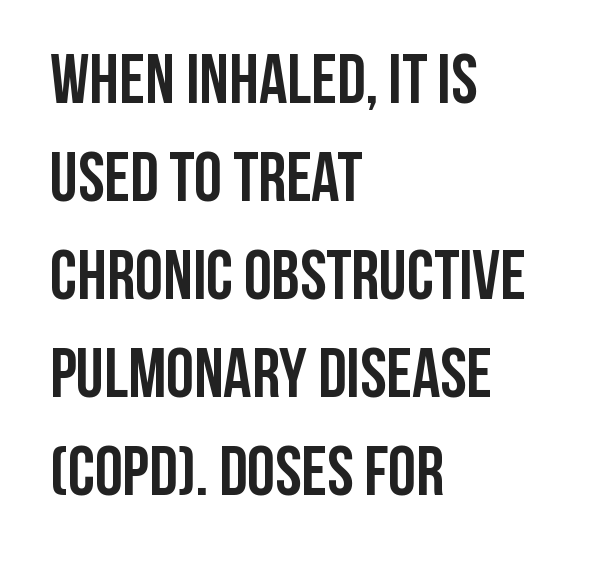
{"serif": "no", "italic": "no", "bold": "yes", "weight": "semibold", "width": "condensed", "stroke_contrast": "low", "x_height": "large", "monospaced": "no", "underline": "no", "align": "left", "line_spacing": "normal", "line_spacing_ratio": 1.4, "letter_spacing": "normal", "letter_spacing_em": 0.0, "glyph_px": 70}
